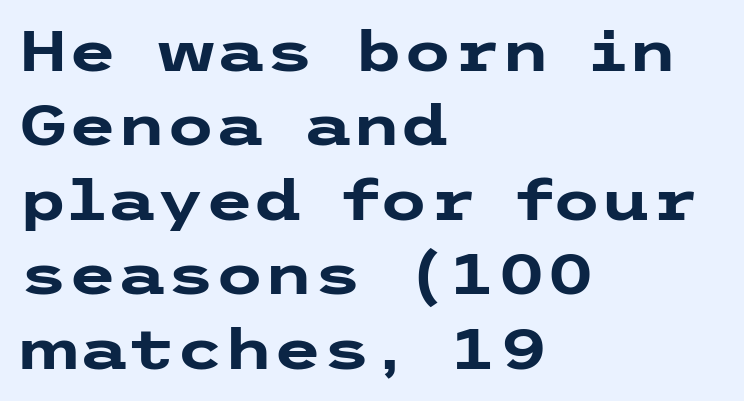
{"serif": "no", "italic": "no", "bold": "yes", "weight": "heavy", "width": "wide", "stroke_contrast": "low", "x_height": "medium", "underline": "no", "align": "left", "line_spacing": "normal", "line_spacing_ratio": 1.33, "letter_spacing": "normal", "letter_spacing_em": 0.0, "glyph_px": 56}
